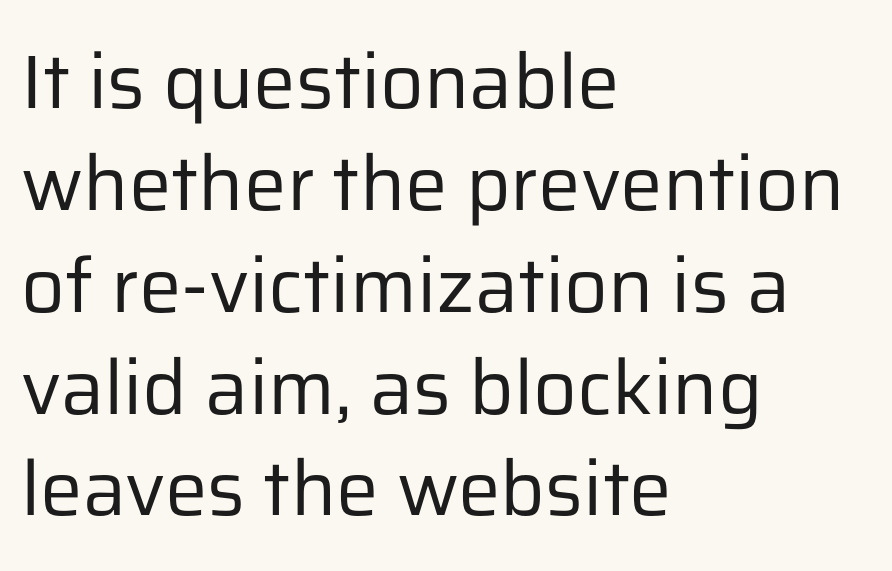
Tall strokes in this sample are plumb rather than angled. The passage shown stacks its lines at a standard gap. Summary of weight: not heavy and not bold. The line texture is even and compact thanks to regular tracking. Stroke terminals: plain, sans-serif. The baseline area is clear.
